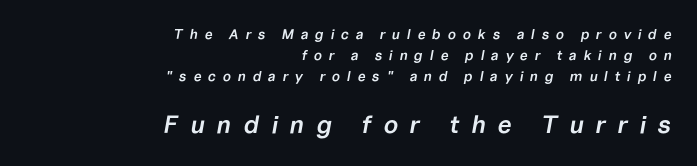
Q: Is the text bold? A: Semi-bold.
Q: Is the text italic (slanted)? A: Yes, it leans right by about 10 degrees.
Q: Is the text underlined? A: No.
Q: How is the paragraph aligned? A: Right-aligned.
Q: Is the spacing between letters normal or unusually wide? A: Unusually wide.
Q: Is the spacing between lines tight, normal or loose? A: Normal.
Q: Which block of text is set in a larger size, the first (top) or the second (bottom)? A: The second (bottom) one.
